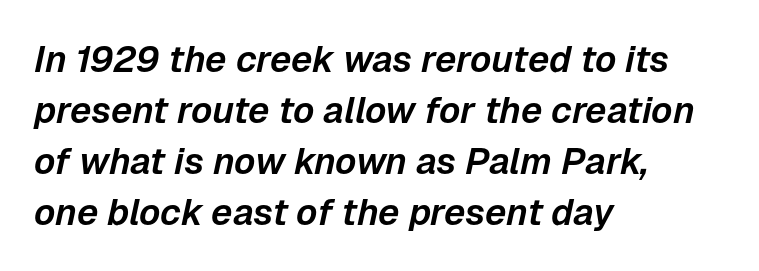
{"italic": "yes", "lean": "right", "slant_degrees": 12, "width": "normal", "stroke_contrast": "low", "x_height": "medium", "monospaced": "no", "underline": "no", "align": "left", "line_spacing": "normal", "line_spacing_ratio": 1.38, "letter_spacing": "normal", "letter_spacing_em": 0.0, "glyph_px": 37}
